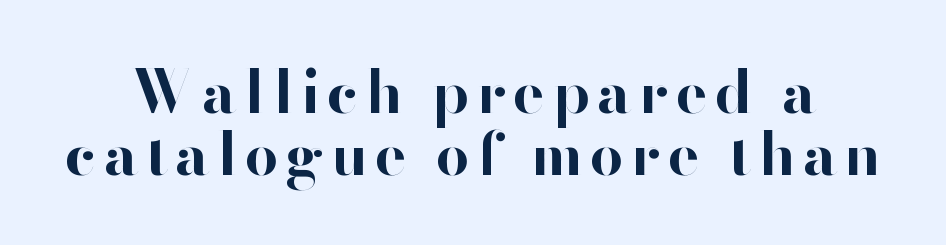
Q: Is the text bold? A: Yes.
Q: Is the text italic (slanted)? A: No, it is upright.
Q: Is the typeface a serif or a sans-serif typeface? A: Sans-serif.
Q: Is the text underlined? A: No.
Q: Is the spacing between lines tight, normal or loose? A: Tight.
Q: Width (condensed, normal, or wide)? A: Normal.
Q: Stroke contrast? A: High.
Q: x-height? A: Small.
Q: Monospaced? A: No.
